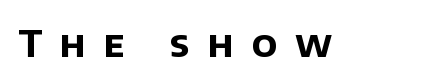
The image shows 37 px bold sans-serif type; set unusually wide letter spacing (+0.49 em), not underlined; low stroke contrast and a large x-height.
